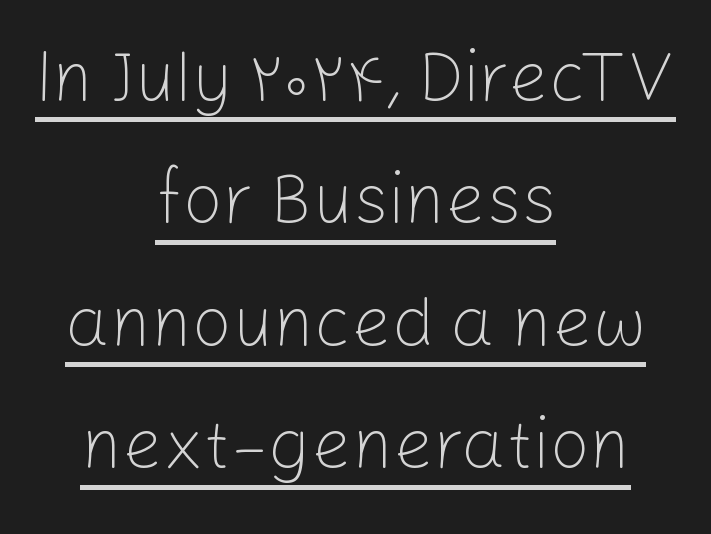
{"serif": "no", "italic": "no", "bold": "no", "weight": "light", "width": "normal", "stroke_contrast": "low", "x_height": "medium", "monospaced": "no", "underline": "yes", "align": "center", "line_spacing_ratio": 1.75, "letter_spacing": "normal", "letter_spacing_em": 0.0, "glyph_px": 70}
